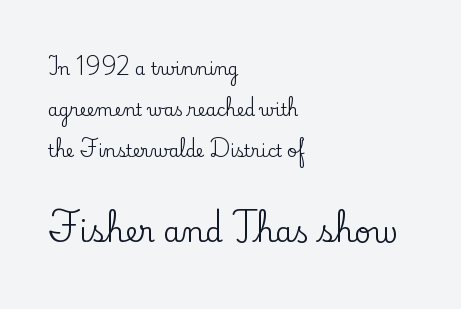
The image shows 29 px serif type, upright; set left-aligned, loose line spacing (2.42x), normal letter spacing, not underlined; the second (bottom) block is 1.71x larger; low stroke contrast and a small x-height.
